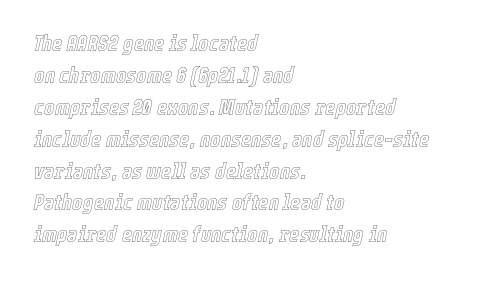
{"italic": "yes", "lean": "right", "slant_degrees": 12, "underline": "no", "align": "left", "line_spacing": "normal", "line_spacing_ratio": 1.45, "letter_spacing": "normal", "letter_spacing_em": 0.0, "glyph_px": 22}
